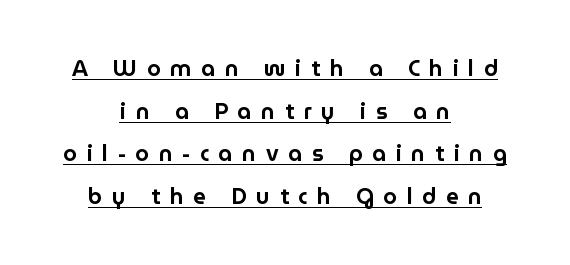
The paragraph has two soft edges and a firm central axis. The leading is generous, giving the passage an open texture. You can see a thin bar hugging the bottom of the glyphs. The passage shown has open, widely tracked lettering throughout.
